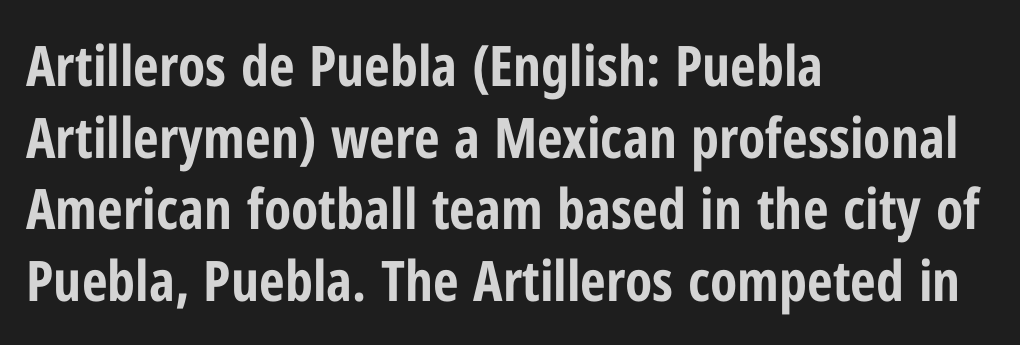
{"serif": "no", "italic": "no", "bold": "yes", "weight": "bold", "width": "condensed", "stroke_contrast": "low", "x_height": "medium", "monospaced": "no", "underline": "no", "align": "left", "line_spacing": "normal", "line_spacing_ratio": 1.28, "letter_spacing": "normal", "letter_spacing_em": 0.0, "glyph_px": 56}
